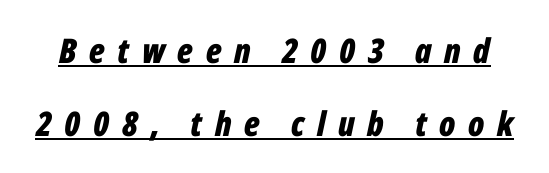
Q: Is the text bold? A: Yes.
Q: Is the text italic (slanted)? A: Yes, it leans right by about 12 degrees.
Q: Is the text underlined? A: Yes.
Q: Is the spacing between letters normal or unusually wide? A: Unusually wide.
Q: Is the spacing between lines tight, normal or loose? A: Loose.
Q: Width (condensed, normal, or wide)? A: Condensed.
Q: Stroke contrast? A: Low.
Q: x-height? A: Medium.
Q: Monospaced? A: No.
